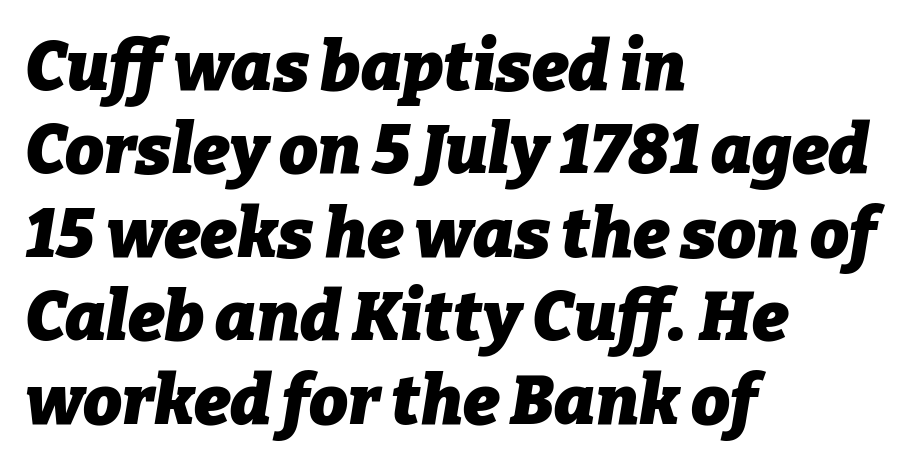
{"italic": "yes", "lean": "right", "slant_degrees": 9, "bold": "yes", "weight": "heavy", "width": "normal", "stroke_contrast": "low", "x_height": "medium", "monospaced": "no", "underline": "no", "align": "left", "line_spacing_ratio": 1.21, "letter_spacing": "normal", "letter_spacing_em": 0.0, "glyph_px": 69}
